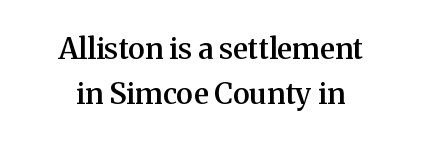
{"serif": "yes", "italic": "no", "bold": "semi", "weight": "semibold", "width": "normal", "stroke_contrast": "medium", "x_height": "medium", "monospaced": "no", "underline": "no", "align": "center", "line_spacing": "normal", "line_spacing_ratio": 1.55, "letter_spacing": "normal", "letter_spacing_em": 0.0, "glyph_px": 29}
